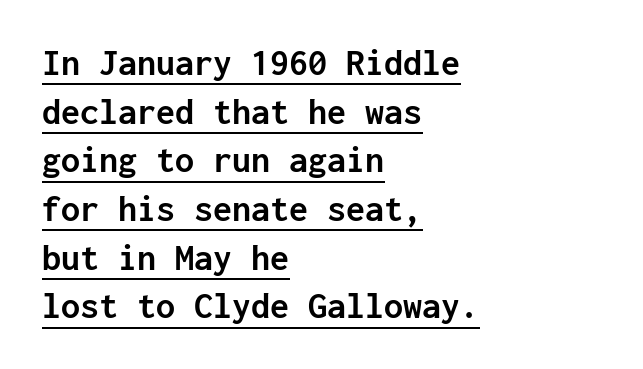
The image shows 38 px semibold sans-serif type, upright, monospaced; set left-aligned, normal line spacing (1.28x), normal letter spacing, underlined; low stroke contrast and a medium x-height.
